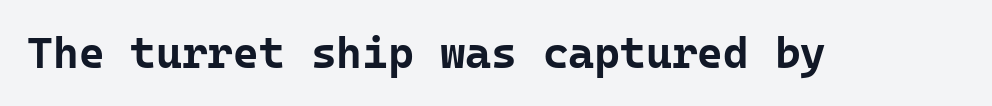
This sample has the even, mechanical cadence of fixed-width lettering. You can tell it's not italic because the verticals are truly vertical. Does the type have serifs? No, each stem ends abruptly. The passage shown is not underscored anywhere.
